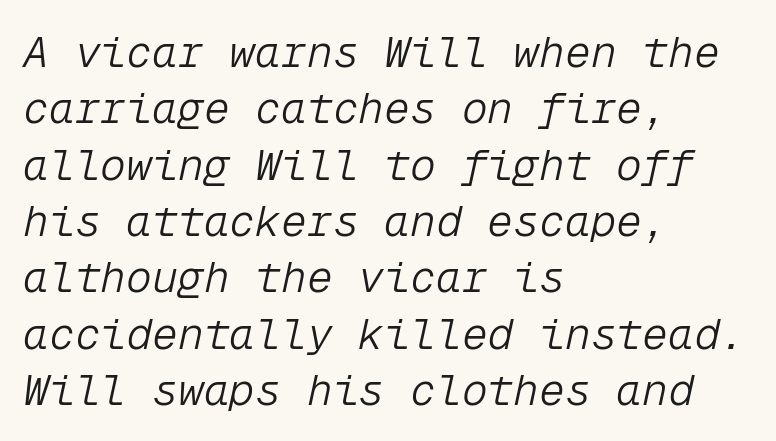
Compared with a typical body face, this is equally light or lighter still. Each word holds together tightly as a unit, with standard inter-letter gaps. The face used here has a pronounced slope to its letters. If you drew a ruler down the left edge, every line would touch it. Nobody drew a line under any word here. Regarding leading, the lines here are spaced in the standard way.
